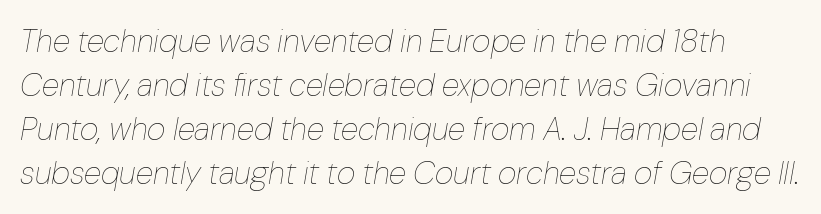
{"italic": "yes", "lean": "right", "slant_degrees": 10, "bold": "no", "weight": "thin", "width": "normal", "stroke_contrast": "low", "x_height": "medium", "monospaced": "no", "underline": "no", "line_spacing": "normal", "line_spacing_ratio": 1.37, "letter_spacing": "normal", "letter_spacing_em": 0.0, "glyph_px": 32}
